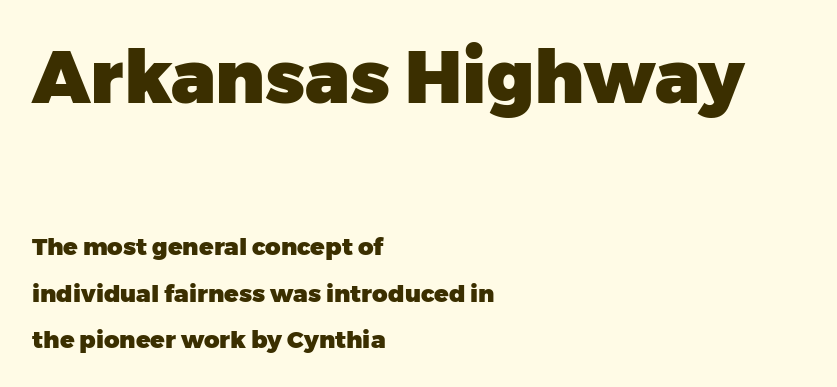
{"serif": "no", "italic": "no", "bold": "yes", "weight": "heavy", "width": "normal", "stroke_contrast": "low", "x_height": "medium", "monospaced": "no", "underline": "no", "align": "left", "line_spacing": "loose", "line_spacing_ratio": 1.93, "letter_spacing": "normal", "letter_spacing_em": 0.0, "larger_block": "first", "size_ratio": 3.04, "glyph_px": 73}
